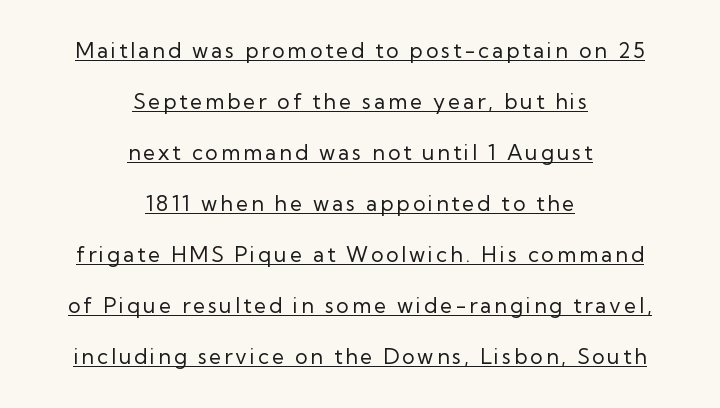
The image shows 21 px text type, upright; set centered, loose line spacing (2.43x), underlined.
